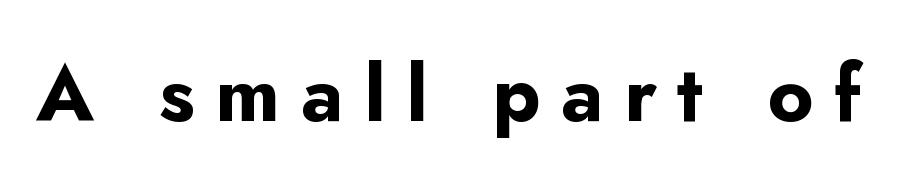
Q: Is the text bold? A: Yes.
Q: Is the text italic (slanted)? A: No, it is upright.
Q: Is the typeface a serif or a sans-serif typeface? A: Sans-serif.
Q: Is the text underlined? A: No.
Q: Is the spacing between letters normal or unusually wide? A: Unusually wide.
Q: Width (condensed, normal, or wide)? A: Normal.
Q: Stroke contrast? A: Low.
Q: x-height? A: Small.
Q: Monospaced? A: No.
